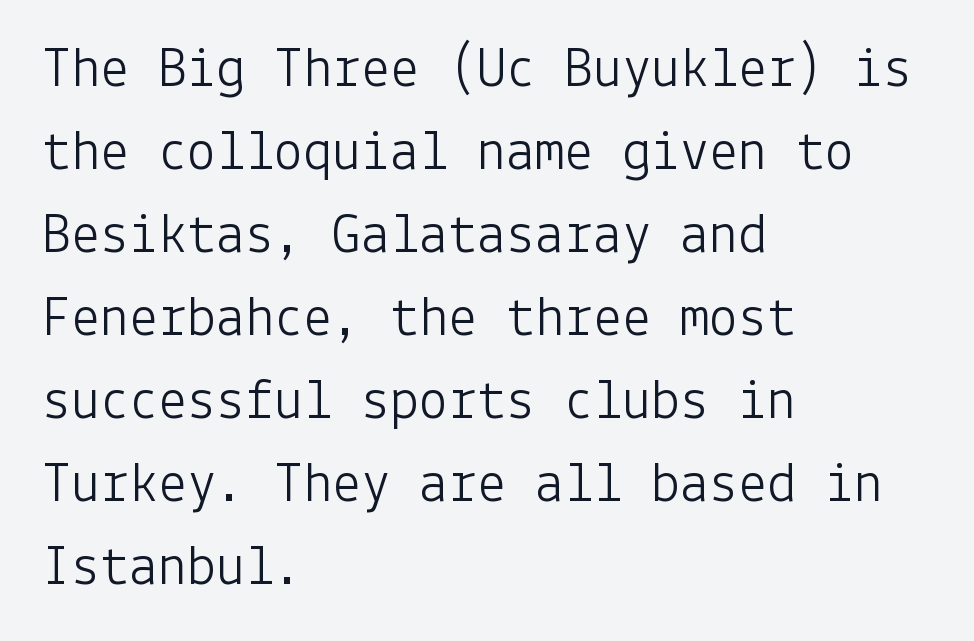
The image shows 58 px light sans-serif type, upright; set left-aligned, normal line spacing (1.43x), normal letter spacing, not underlined; low stroke contrast and a medium x-height.
